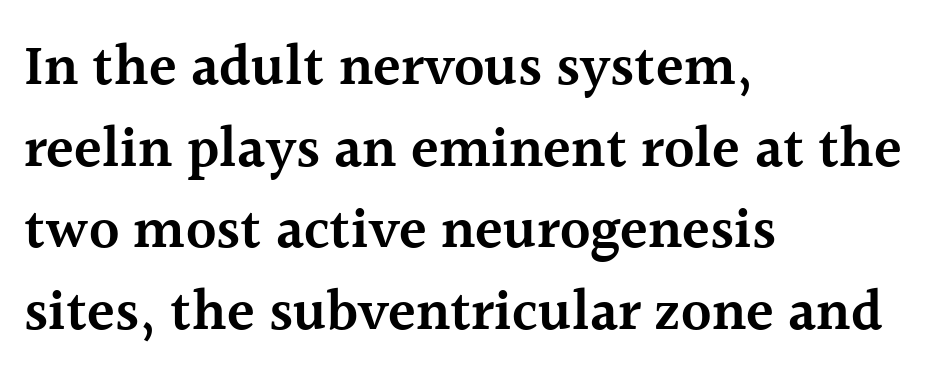
The image shows 57 px semibold serif type, upright; set left-aligned, normal line spacing (1.43x), normal letter spacing, not underlined; a medium x-height.
